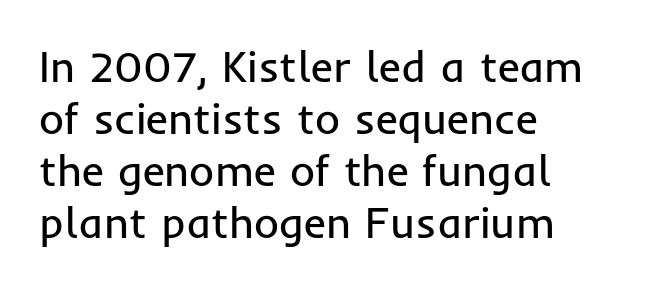
Left-aligned paragraph, ragged on the right. Type without underlining. Each stroke keeps to a modest, everyday thickness or less. The letters stand upright; this is a roman face. Compared with typical body copy, the letter spacing here is the same. The passage shown is typed in a proportional face where columns would drift.
